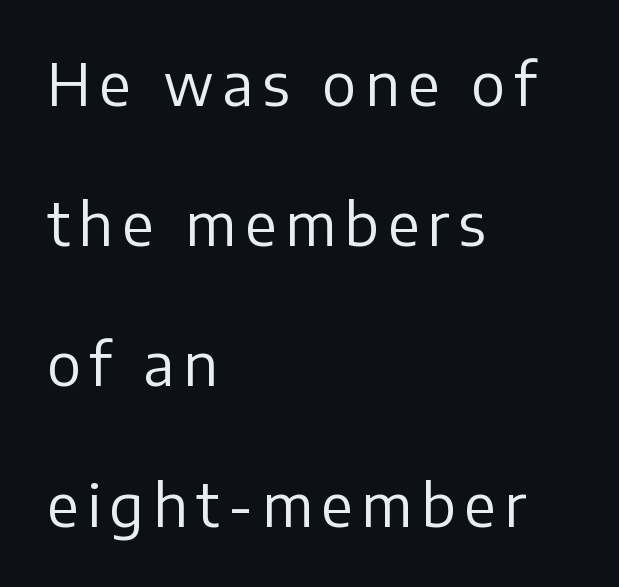
The image shows 57 px regular-weight sans-serif type, upright; set left-aligned, loose line spacing (2.46x), not underlined; low stroke contrast and a medium x-height.
